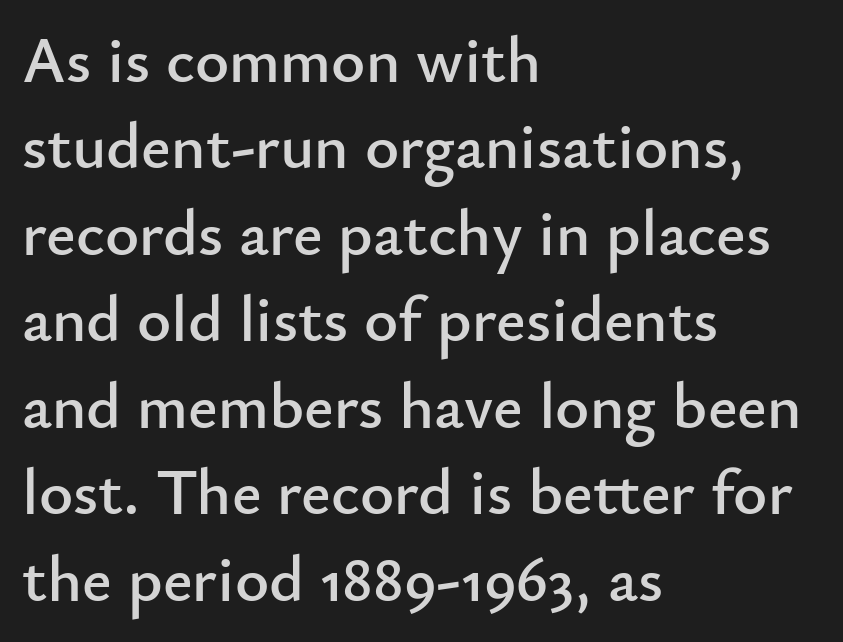
Q: Is the text italic (slanted)? A: No, it is upright.
Q: Is the typeface a serif or a sans-serif typeface? A: Sans-serif.
Q: Is the text underlined? A: No.
Q: How is the paragraph aligned? A: Left-aligned.
Q: Is the spacing between letters normal or unusually wide? A: Normal.
Q: Is the spacing between lines tight, normal or loose? A: Normal.
Q: Width (condensed, normal, or wide)? A: Normal.
Q: Stroke contrast? A: Low.
Q: x-height? A: Small.
Q: Monospaced? A: No.
